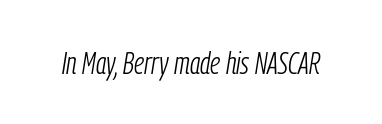
{"italic": "yes", "lean": "right", "slant_degrees": 9, "bold": "no", "weight": "light", "width": "condensed", "stroke_contrast": "low", "x_height": "medium", "monospaced": "no", "underline": "no", "letter_spacing": "normal", "letter_spacing_em": 0.0, "glyph_px": 31}
